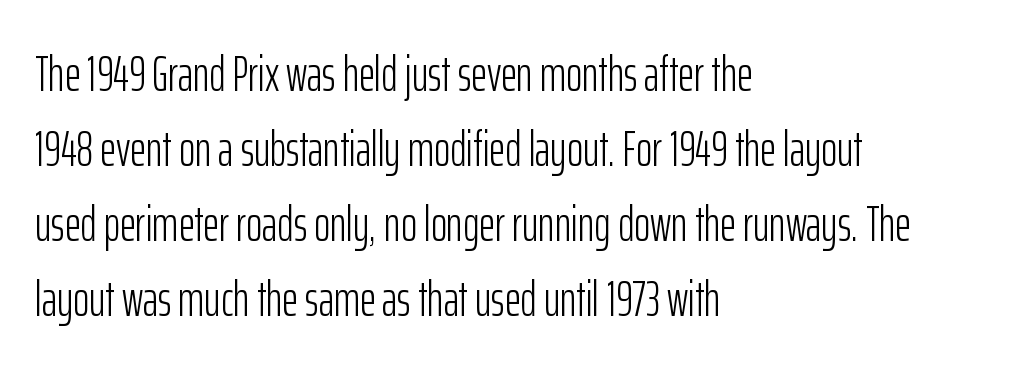
{"serif": "no", "italic": "no", "bold": "no", "weight": "light", "width": "condensed", "stroke_contrast": "low", "x_height": "medium", "monospaced": "no", "underline": "no", "align": "left", "line_spacing": "normal", "line_spacing_ratio": 1.53, "letter_spacing": "normal", "letter_spacing_em": 0.0, "glyph_px": 49}
